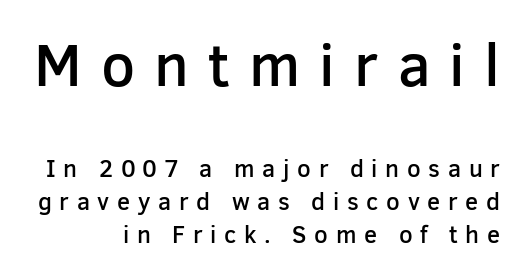
The image shows 60 px semibold sans-serif type, upright; set normal line spacing (1.37x), unusually wide letter spacing (+0.32 em), not underlined; the first (top) block is 2.5x larger; low stroke contrast and a medium x-height.
